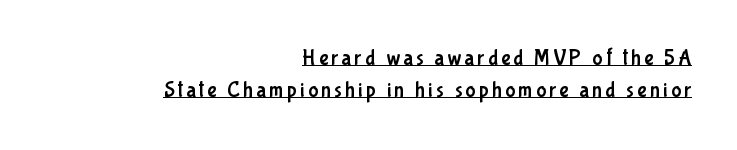
The image shows 21 px text type, upright; set right-aligned, normal line spacing (1.53x), underlined.
